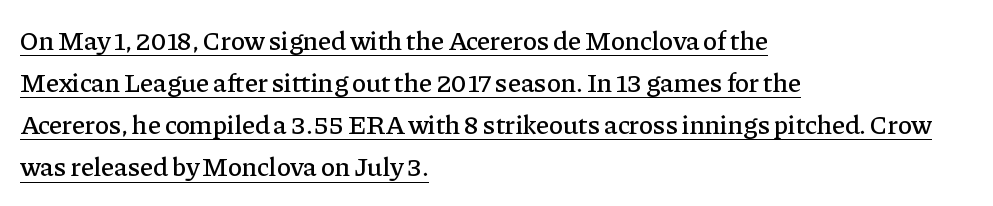
Q: Is the text italic (slanted)? A: No, it is upright.
Q: Is the text underlined? A: Yes.
Q: How is the paragraph aligned? A: Left-aligned.
Q: Is the spacing between letters normal or unusually wide? A: Normal.
Q: Is the spacing between lines tight, normal or loose? A: Normal.
